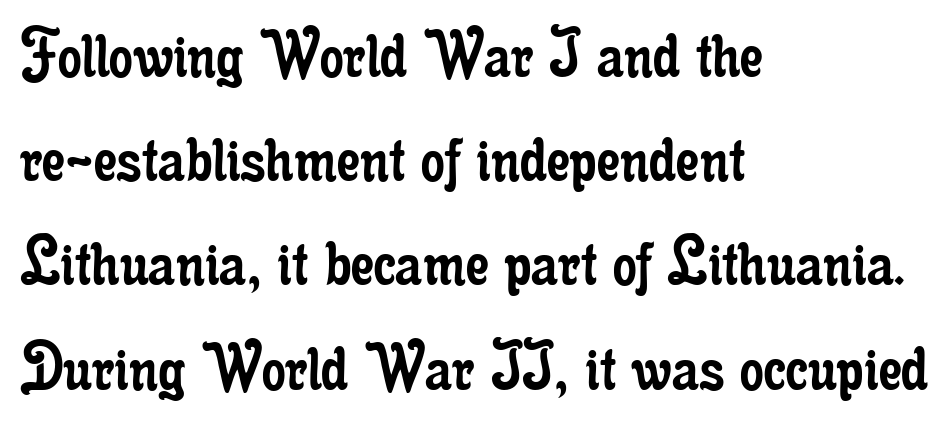
{"serif": "yes", "italic": "no", "bold": "no", "weight": "regular", "width": "condensed", "stroke_contrast": "low", "x_height": "small", "monospaced": "no", "underline": "no", "align": "left", "line_spacing": "normal", "line_spacing_ratio": 1.39, "letter_spacing": "normal", "letter_spacing_em": 0.0, "glyph_px": 75}
